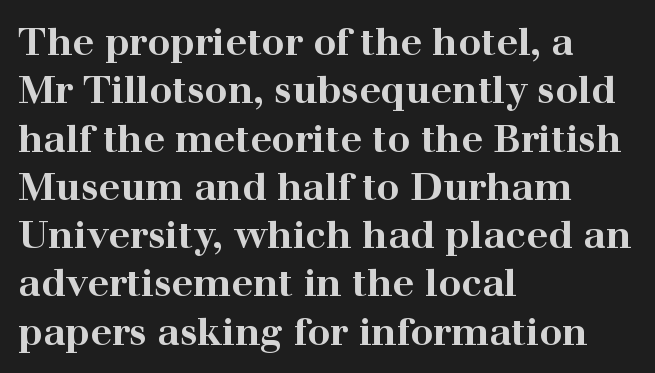
The image shows 38 px bold, wide serif type, upright; set left-aligned, normal line spacing (1.27x), normal letter spacing, not underlined; high stroke contrast and a medium x-height.
